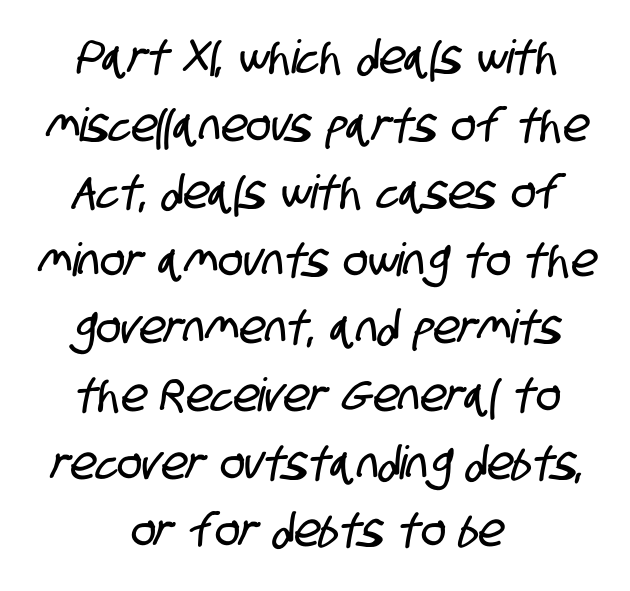
The image shows 46 px condensed sans-serif type; set centered, normal line spacing (1.47x), normal letter spacing, not underlined; low stroke contrast and a large x-height.
